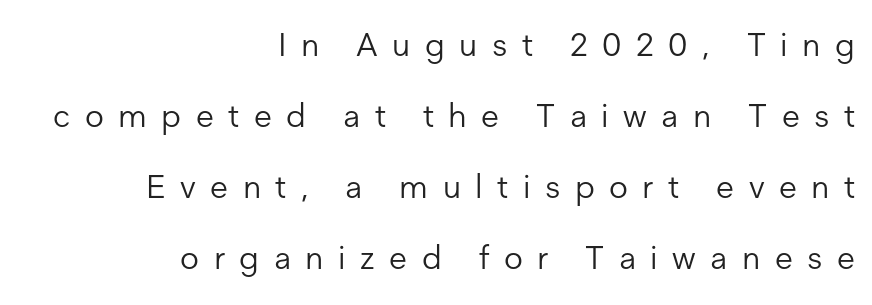
{"serif": "no", "italic": "no", "bold": "no", "weight": "light", "width": "normal", "stroke_contrast": "low", "x_height": "medium", "monospaced": "no", "underline": "no", "align": "right", "line_spacing": "loose", "line_spacing_ratio": 2.15, "letter_spacing": "wide", "letter_spacing_em": 0.44, "glyph_px": 33}
